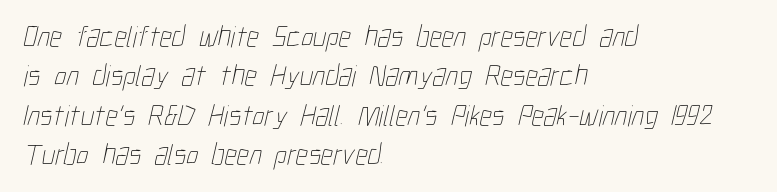
The rendering uses a moderate line-height, typical for paragraphs. Weight: regular or lighter. Nobody drew a line under any word here. This rendering leaves character spacing at its baseline value. A typesetter would call this proportional, since set widths differ per character. A student would call this left alignment; a typographer would say flush left, rag right.
